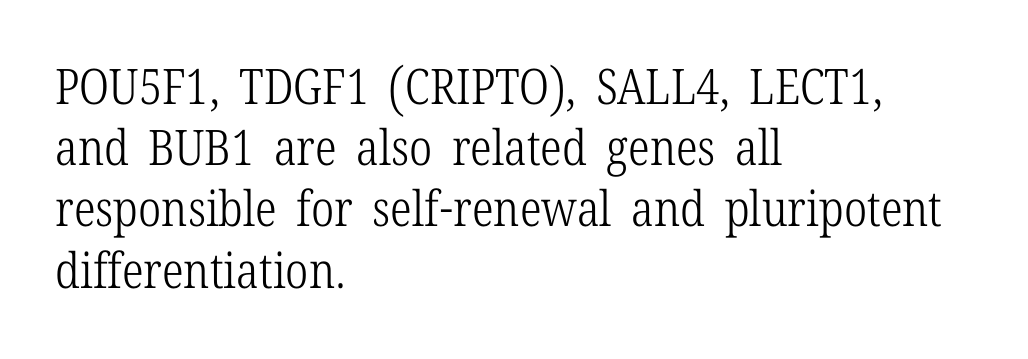
The image shows 49 px light, condensed serif type, upright; set left-aligned, normal line spacing (1.25x), normal letter spacing, not underlined; low stroke contrast and a medium x-height.
